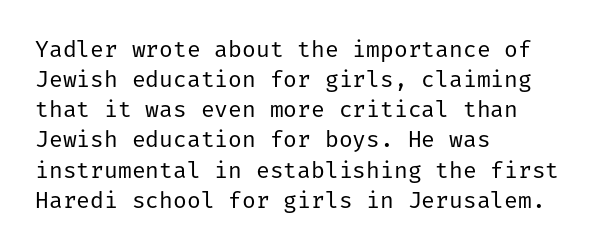
{"italic": "no", "bold": "no", "underline": "no", "align": "left", "line_spacing": "normal", "line_spacing_ratio": 1.31, "letter_spacing": "normal", "letter_spacing_em": 0.0, "glyph_px": 23}
